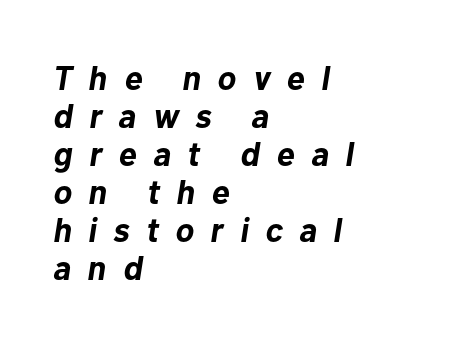
{"italic": "yes", "lean": "right", "slant_degrees": 10, "bold": "yes", "weight": "bold", "width": "normal", "stroke_contrast": "low", "x_height": "medium", "monospaced": "no", "underline": "no", "align": "left", "line_spacing": "tight", "line_spacing_ratio": 1.12, "letter_spacing": "wide", "letter_spacing_em": 0.49, "glyph_px": 34}
